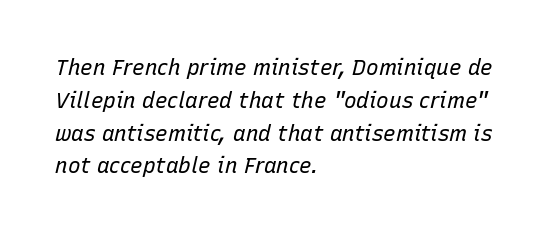
{"italic": "yes", "lean": "right", "slant_degrees": 15, "bold": "no", "underline": "no", "align": "left", "line_spacing": "normal", "line_spacing_ratio": 1.56, "letter_spacing": "normal", "letter_spacing_em": 0.0, "glyph_px": 21}
